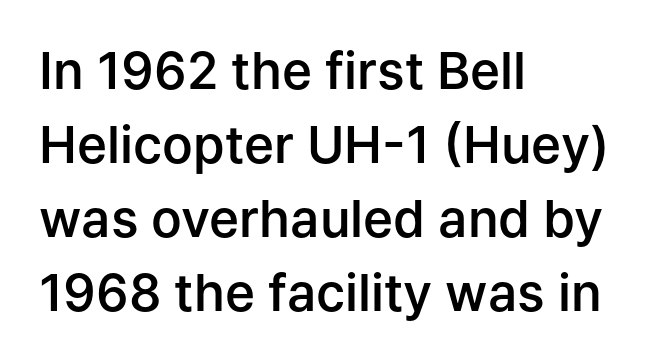
Layout note: lines flush left. These lines were composed using upright roman letters. Check where the strokes stop: nothing finishes them off — pure sans. Semibold letterforms, between regular and bold.
